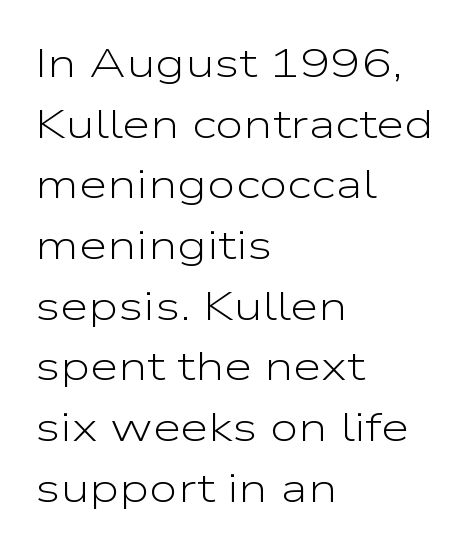
The image shows 41 px light, wide sans-serif type, upright; set left-aligned, normal line spacing (1.48x), normal letter spacing, not underlined; low stroke contrast and a medium x-height.
